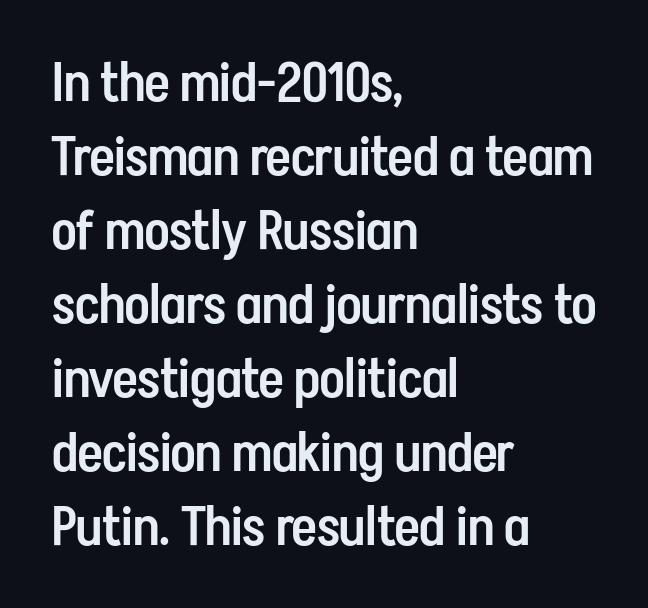
The image shows 54 px semibold, condensed sans-serif type, upright; set left-aligned, normal line spacing (1.37x), normal letter spacing, not underlined; low stroke contrast and a medium x-height.
